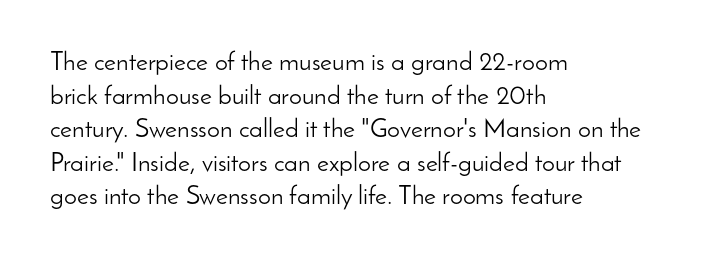
Q: Is the text bold? A: No.
Q: Is the text italic (slanted)? A: No, it is upright.
Q: Is the text underlined? A: No.
Q: How is the paragraph aligned? A: Left-aligned.
Q: Is the spacing between letters normal or unusually wide? A: Normal.
Q: Is the spacing between lines tight, normal or loose? A: Normal.
